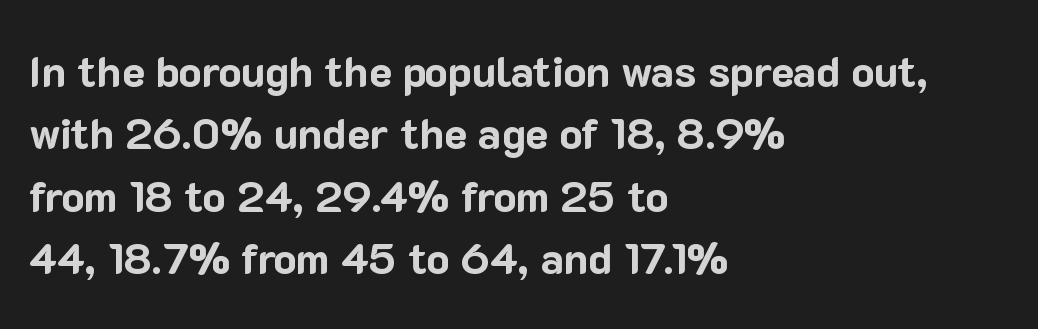
Q: Is the text bold? A: Yes.
Q: Is the text italic (slanted)? A: No, it is upright.
Q: Is the typeface a serif or a sans-serif typeface? A: Sans-serif.
Q: Is the text underlined? A: No.
Q: How is the paragraph aligned? A: Left-aligned.
Q: Is the spacing between letters normal or unusually wide? A: Normal.
Q: Is the spacing between lines tight, normal or loose? A: Normal.
Q: Width (condensed, normal, or wide)? A: Normal.
Q: Stroke contrast? A: Low.
Q: x-height? A: Medium.
Q: Monospaced? A: No.
